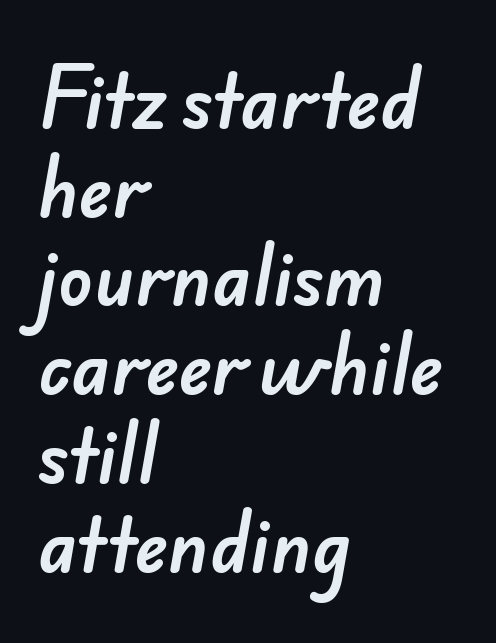
You could call the tracking neutral — neither tight nor loose. Short and long lines alike share a common starting point at left. You could not count columns in this text — the font is proportionally spaced. No word sits above an underline. The letters carry no serifs — their stems end cleanly without finishing strokes.
